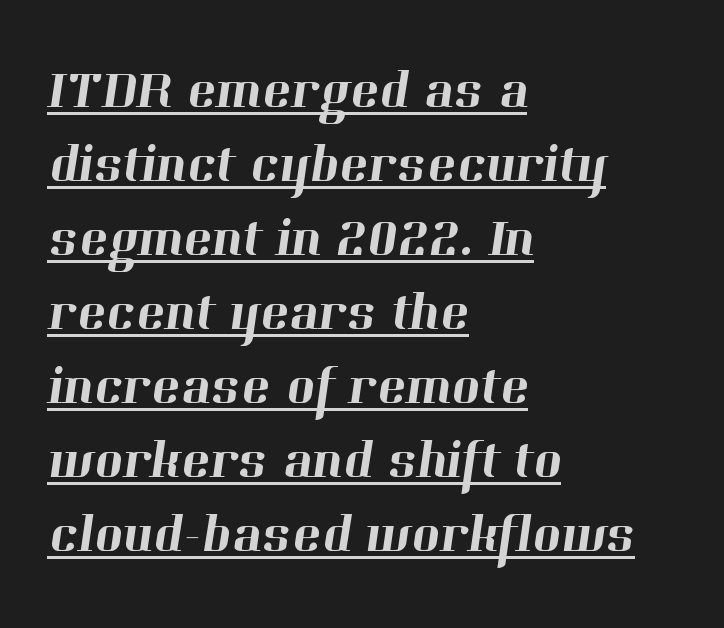
Q: Is the typeface a serif or a sans-serif typeface? A: Serif.
Q: Is the text underlined? A: Yes.
Q: How is the paragraph aligned? A: Left-aligned.
Q: Is the spacing between letters normal or unusually wide? A: Normal.
Q: Is the spacing between lines tight, normal or loose? A: Normal.
Q: Width (condensed, normal, or wide)? A: Normal.
Q: Stroke contrast? A: High.
Q: x-height? A: Medium.
Q: Monospaced? A: No.
